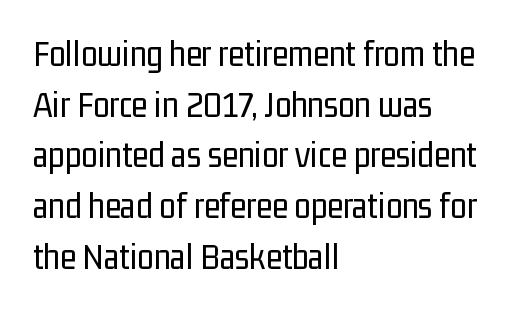
{"serif": "no", "italic": "no", "bold": "no", "weight": "regular", "width": "condensed", "stroke_contrast": "low", "x_height": "medium", "monospaced": "no", "underline": "no", "align": "left", "line_spacing": "normal", "line_spacing_ratio": 1.37, "letter_spacing": "normal", "letter_spacing_em": 0.0, "glyph_px": 37}
